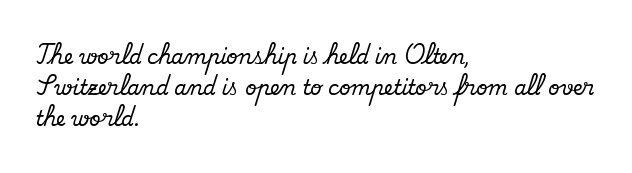
{"underline": "no", "align": "left", "line_spacing": "normal", "line_spacing_ratio": 1.56, "letter_spacing": "normal", "letter_spacing_em": 0.0, "glyph_px": 20}
